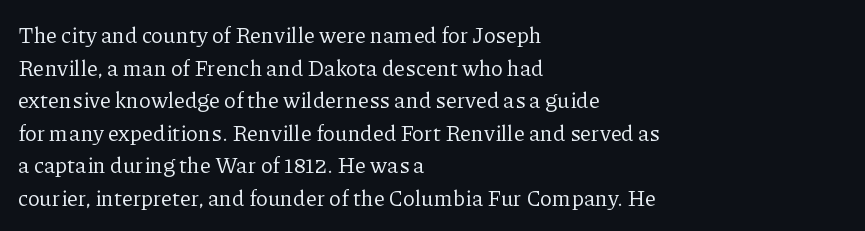
{"italic": "no", "bold": "no", "underline": "no", "align": "left", "line_spacing": "normal", "line_spacing_ratio": 1.48, "letter_spacing": "normal", "letter_spacing_em": 0.0, "glyph_px": 22}
